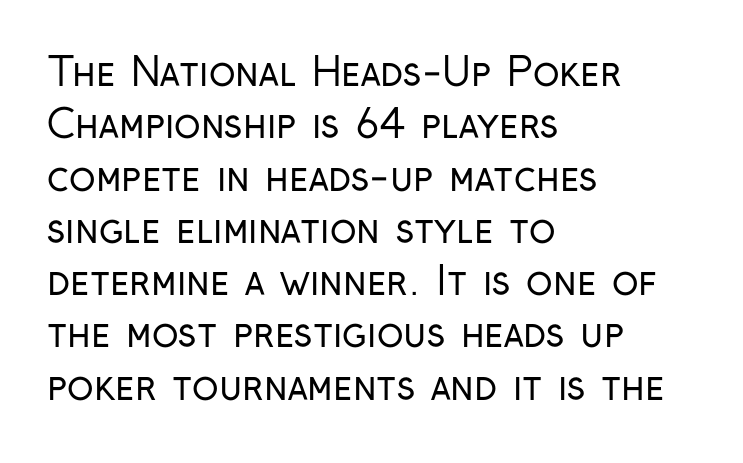
This rendering features lettering with no underline. Rows of type keep a routine distance in the vertical direction. Do the characters align in a grid? No, the font is proportional. The letters sit at their default tracking, neither squeezed nor spread. The typesetter chose a ragged-right arrangement here.
